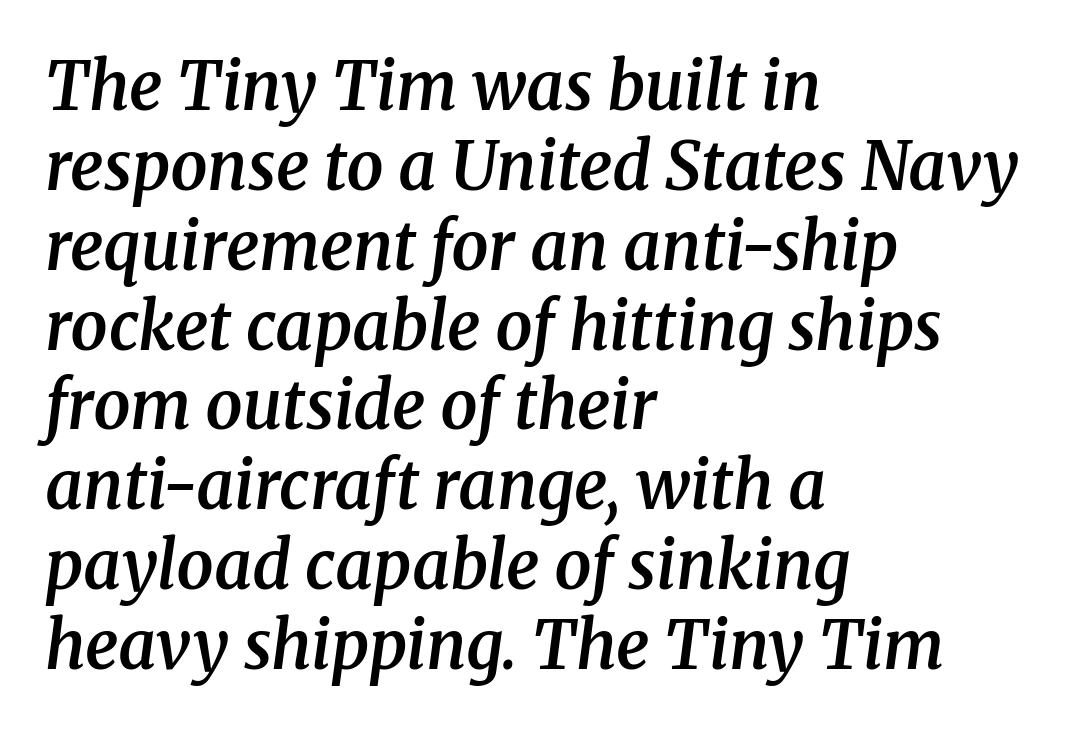
Q: Is the text bold? A: Semi-bold.
Q: Is the text italic (slanted)? A: Yes, it leans right by about 8 degrees.
Q: Is the typeface a serif or a sans-serif typeface? A: Serif.
Q: Is the text underlined? A: No.
Q: How is the paragraph aligned? A: Left-aligned.
Q: Is the spacing between letters normal or unusually wide? A: Normal.
Q: Width (condensed, normal, or wide)? A: Normal.
Q: Stroke contrast? A: Medium.
Q: x-height? A: Medium.
Q: Monospaced? A: No.
